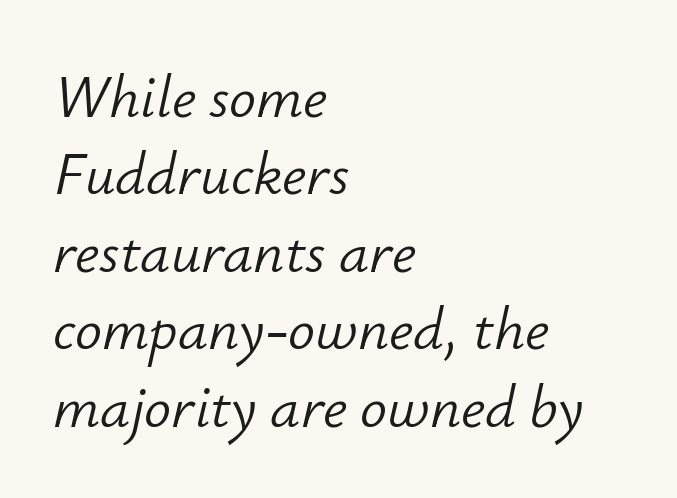
Q: Is the text bold? A: No.
Q: Is the text italic (slanted)? A: Yes, it leans right by about 12 degrees.
Q: Is the text underlined? A: No.
Q: How is the paragraph aligned? A: Left-aligned.
Q: Is the spacing between letters normal or unusually wide? A: Normal.
Q: Is the spacing between lines tight, normal or loose? A: Normal.
Q: Width (condensed, normal, or wide)? A: Normal.
Q: Stroke contrast? A: Low.
Q: x-height? A: Small.
Q: Monospaced? A: No.
